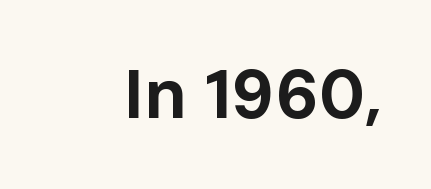
The type sits square on the baseline with zero lean. The sample has been set heavy, in full bold. These lines are rendered in a variable-pitch font. Font category for this specimen: sans-serif. Clear beneath every line of the passage. The letterforms sit shoulder to shoulder at normal distance.
